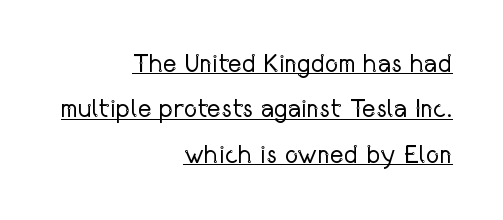
The image shows 26 px text type, upright; set right-aligned, line spacing 1.75x, normal letter spacing, underlined.
